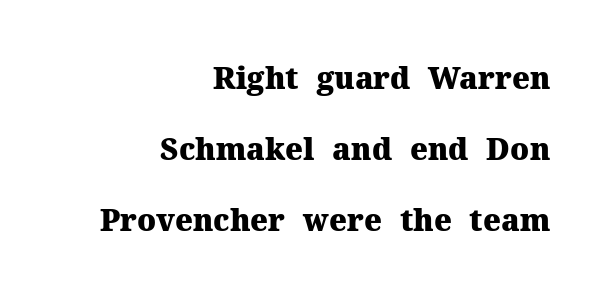
Q: Is the text bold? A: Yes.
Q: Is the text italic (slanted)? A: No, it is upright.
Q: Is the typeface a serif or a sans-serif typeface? A: Serif.
Q: Is the text underlined? A: No.
Q: How is the paragraph aligned? A: Right-aligned.
Q: Is the spacing between letters normal or unusually wide? A: Normal.
Q: Is the spacing between lines tight, normal or loose? A: Loose.
Q: Width (condensed, normal, or wide)? A: Normal.
Q: Stroke contrast? A: Medium.
Q: x-height? A: Medium.
Q: Monospaced? A: No.
